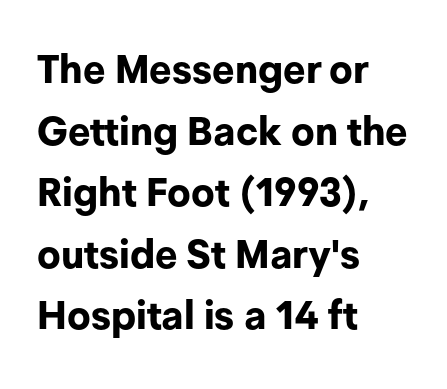
The image shows 39 px bold sans-serif type, upright; set left-aligned, normal line spacing (1.58x), normal letter spacing, not underlined; low stroke contrast and a medium x-height.
